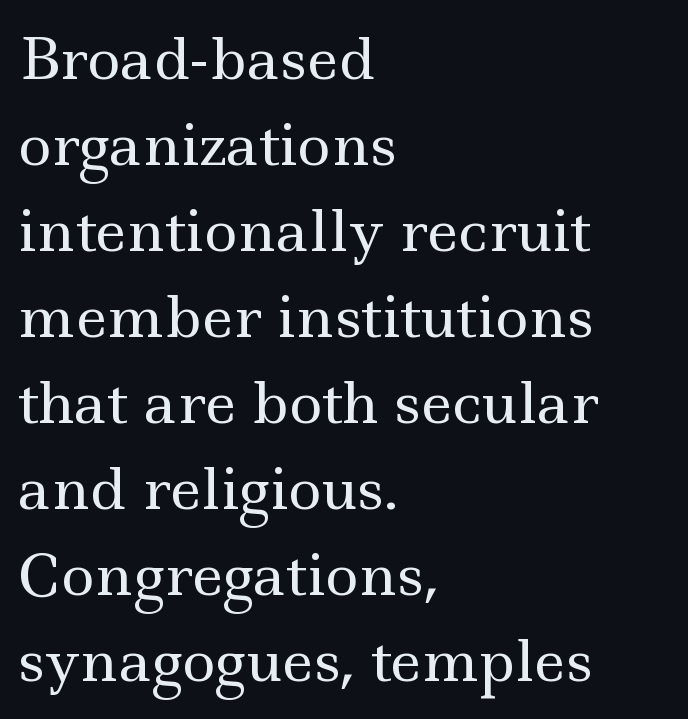
{"serif": "yes", "italic": "no", "bold": "no", "weight": "regular", "width": "wide", "x_height": "small", "monospaced": "no", "underline": "no", "align": "left", "line_spacing": "normal", "line_spacing_ratio": 1.51, "letter_spacing": "normal", "letter_spacing_em": 0.0, "glyph_px": 57}
